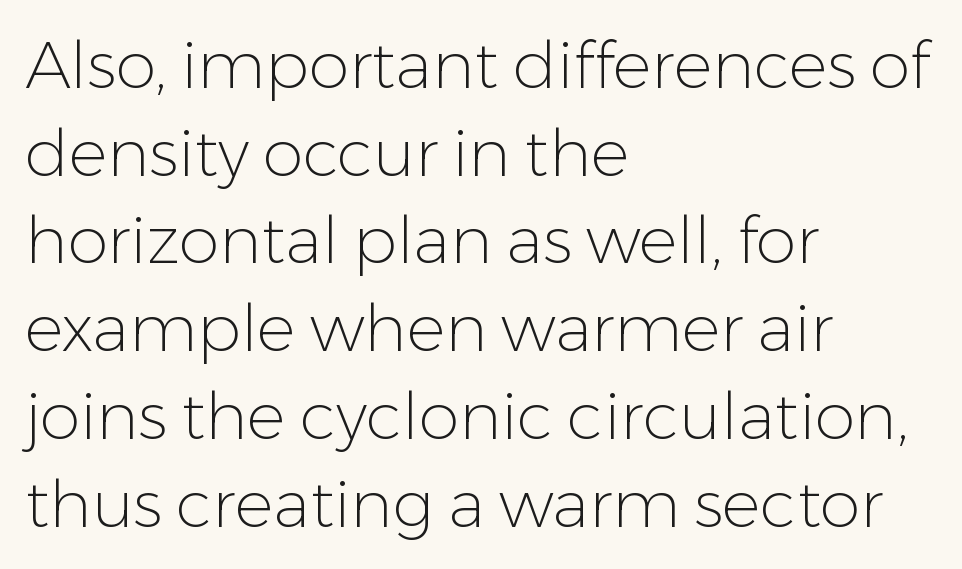
{"serif": "no", "italic": "no", "bold": "no", "weight": "light", "width": "normal", "stroke_contrast": "low", "x_height": "medium", "monospaced": "no", "underline": "no", "align": "left", "line_spacing": "normal", "line_spacing_ratio": 1.35, "letter_spacing": "normal", "letter_spacing_em": 0.0, "glyph_px": 65}
